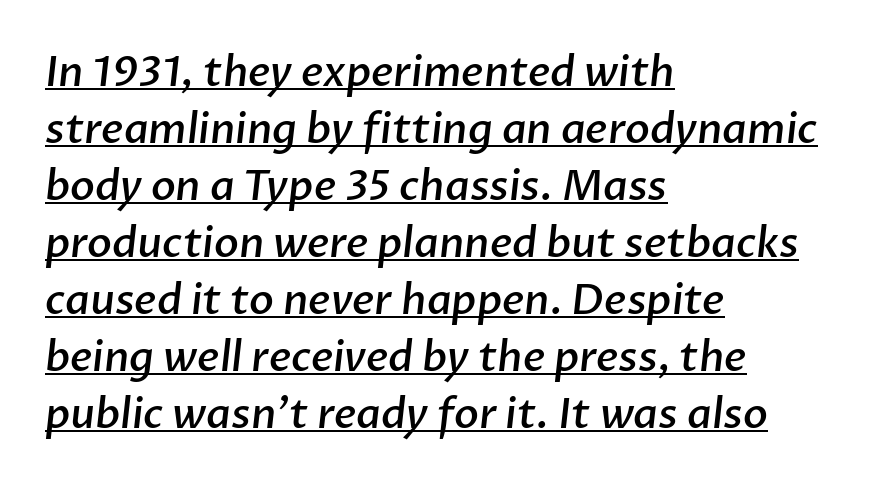
Q: Is the text bold? A: Semi-bold.
Q: Is the typeface a serif or a sans-serif typeface? A: Sans-serif.
Q: Is the text underlined? A: Yes.
Q: How is the paragraph aligned? A: Left-aligned.
Q: Is the spacing between letters normal or unusually wide? A: Normal.
Q: Is the spacing between lines tight, normal or loose? A: Normal.
Q: Width (condensed, normal, or wide)? A: Normal.
Q: Stroke contrast? A: Low.
Q: x-height? A: Medium.
Q: Monospaced? A: No.
